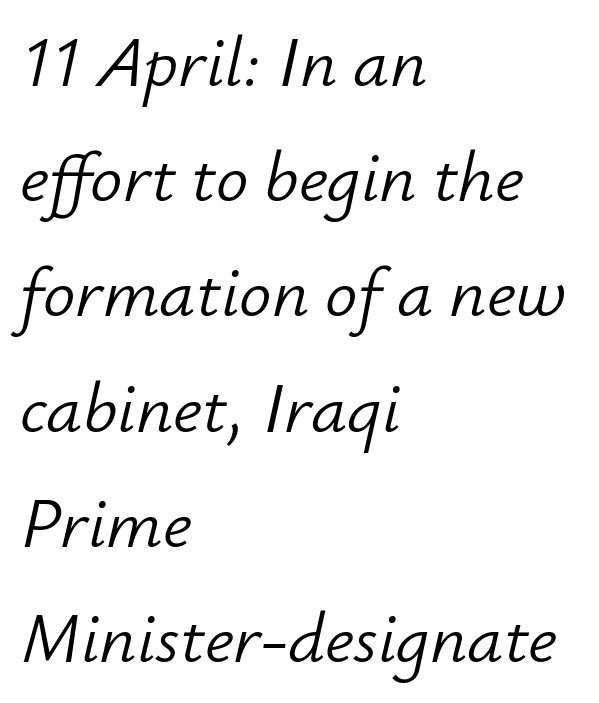
{"italic": "yes", "lean": "right", "slant_degrees": 12, "bold": "no", "weight": "light", "width": "normal", "stroke_contrast": "low", "x_height": "small", "monospaced": "no", "underline": "no", "align": "left", "line_spacing": "normal", "line_spacing_ratio": 1.6, "letter_spacing": "normal", "letter_spacing_em": 0.0, "glyph_px": 72}
